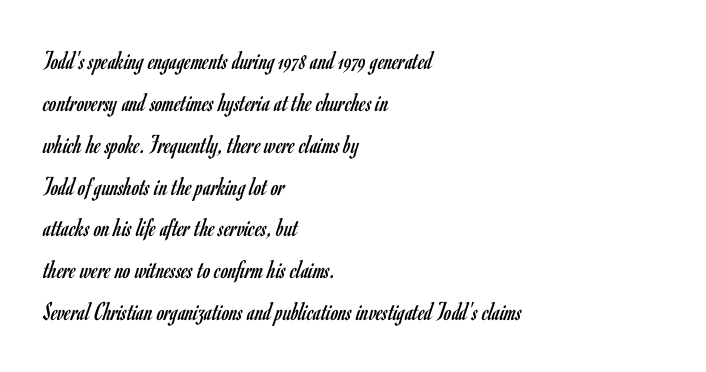
The image shows 27 px text type; set left-aligned, normal line spacing (1.55x), normal letter spacing, not underlined.
